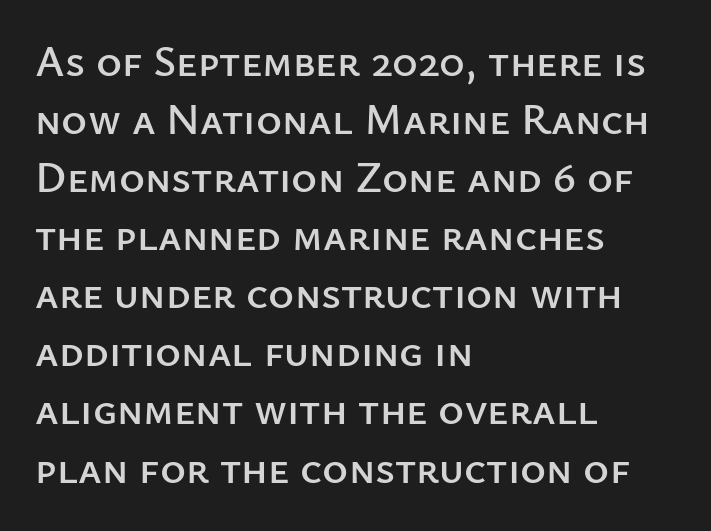
The image shows 44 px sans-serif type, upright; set left-aligned, normal line spacing (1.32x), normal letter spacing, not underlined; low stroke contrast and a medium x-height.
